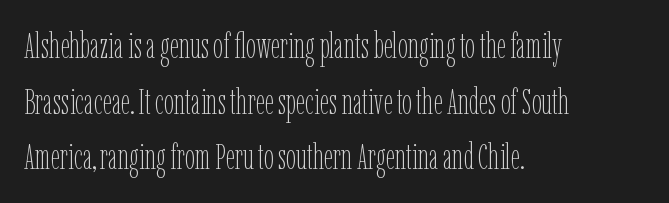
{"italic": "no", "bold": "no", "weight": "thin", "width": "condensed", "stroke_contrast": "low", "x_height": "medium", "monospaced": "no", "underline": "no", "align": "left", "line_spacing": "normal", "line_spacing_ratio": 1.59, "letter_spacing": "normal", "letter_spacing_em": 0.0, "glyph_px": 35}
